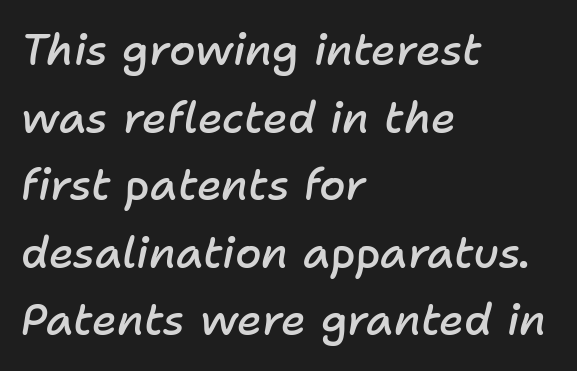
Do the characters align in a grid? No, the font is proportional. A clean baseline with only descenders dipping below it. Caption: standard tracking, unaltered. These words are printed semibold, heavier than regular yet not bold.
